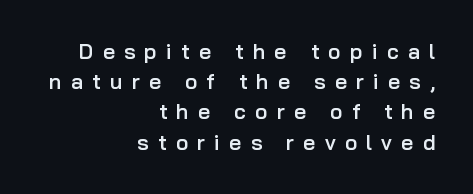
The image shows 21 px text type, upright; set right-aligned, normal line spacing (1.44x), unusually wide letter spacing (+0.44 em), not underlined.
